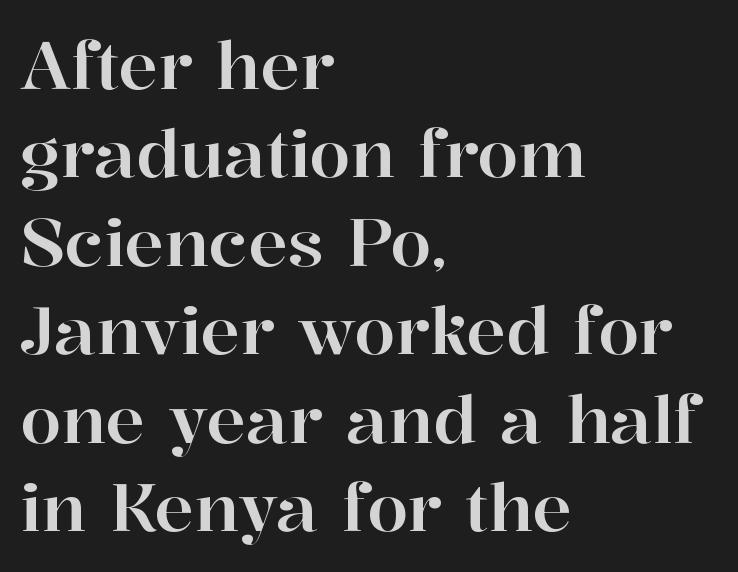
{"serif": "yes", "italic": "no", "width": "normal", "stroke_contrast": "high", "x_height": "medium", "monospaced": "no", "underline": "no", "align": "left", "line_spacing": "normal", "line_spacing_ratio": 1.34, "letter_spacing": "normal", "letter_spacing_em": 0.0, "glyph_px": 66}
